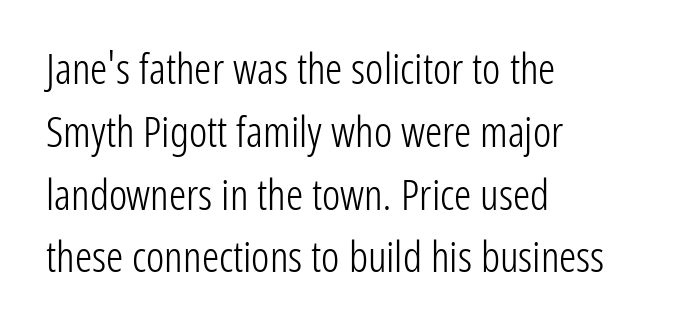
The image shows 43 px light, condensed sans-serif type, upright; set left-aligned, normal line spacing (1.46x), normal letter spacing, not underlined; low stroke contrast and a medium x-height.
